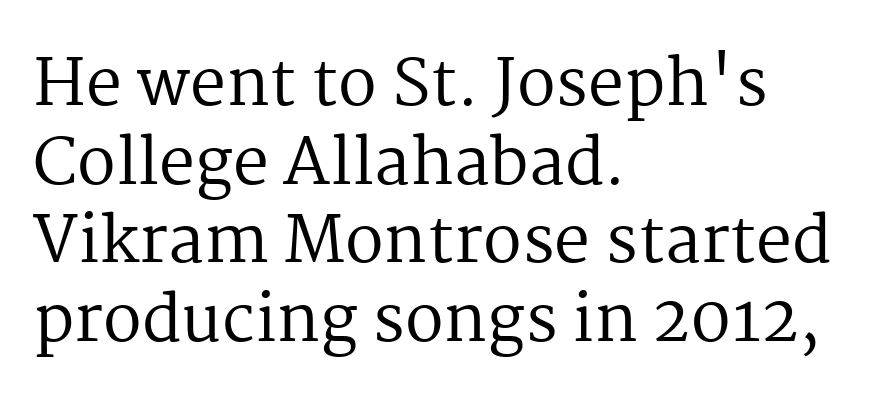
Q: Is the text bold? A: No.
Q: Is the text italic (slanted)? A: No, it is upright.
Q: Is the typeface a serif or a sans-serif typeface? A: Serif.
Q: Is the text underlined? A: No.
Q: How is the paragraph aligned? A: Left-aligned.
Q: Is the spacing between letters normal or unusually wide? A: Normal.
Q: Width (condensed, normal, or wide)? A: Normal.
Q: Stroke contrast? A: Medium.
Q: x-height? A: Medium.
Q: Monospaced? A: No.
